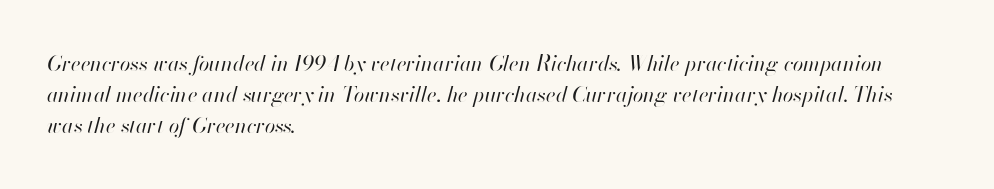
The image shows 21 px text type, italic (leaning right); set left-aligned, normal line spacing (1.47x), normal letter spacing, not underlined.
